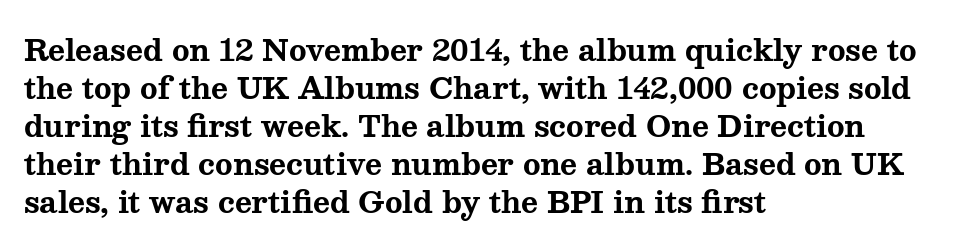
Letter spacing: default. Font category for this specimen: serif. Is the block centered? No — it sits flush against the left margin. The face used here has the dense, thick strokes of a bold. Unmarked baselines from the first word to the last. Leading matches the norm, producing a regular column.
